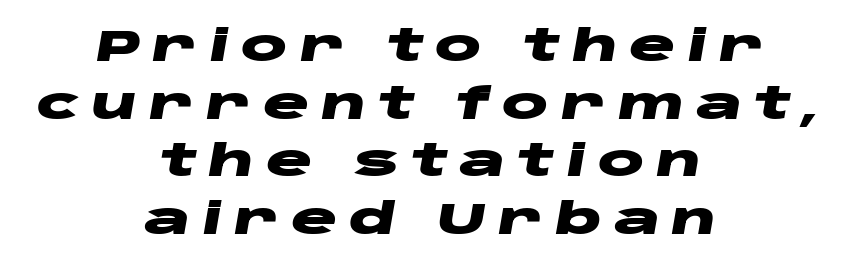
The image shows 43 px heavy, wide type, italic (leaning right); set centered, normal line spacing (1.34x), unusually wide letter spacing (+0.27 em), not underlined; low stroke contrast and a large x-height.
